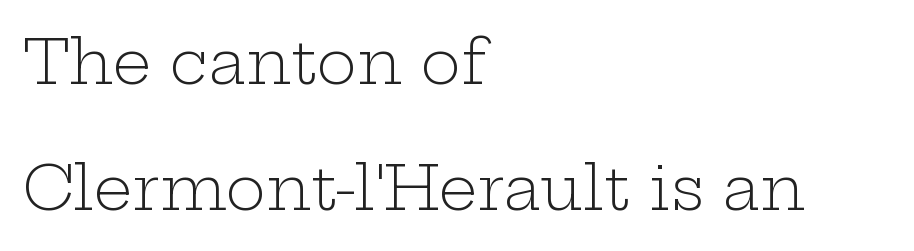
{"serif": "yes", "italic": "no", "bold": "no", "weight": "light", "width": "wide", "stroke_contrast": "low", "x_height": "medium", "monospaced": "no", "underline": "no", "align": "left", "line_spacing": "loose", "line_spacing_ratio": 2.07, "letter_spacing": "normal", "letter_spacing_em": 0.0, "glyph_px": 61}
